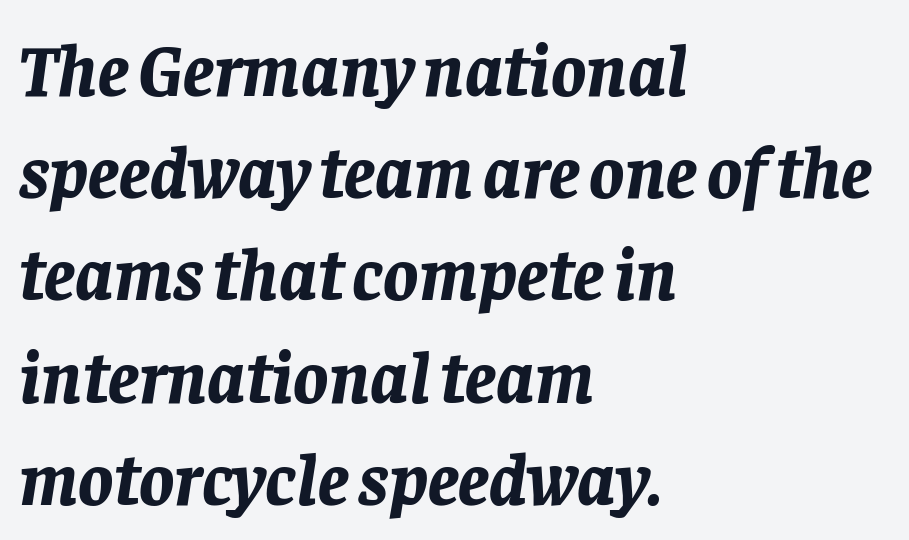
{"italic": "yes", "lean": "right", "slant_degrees": 8, "bold": "yes", "weight": "bold", "width": "normal", "stroke_contrast": "low", "x_height": "large", "monospaced": "no", "underline": "no", "align": "left", "line_spacing": "normal", "line_spacing_ratio": 1.4, "letter_spacing": "normal", "letter_spacing_em": 0.0, "glyph_px": 73}
